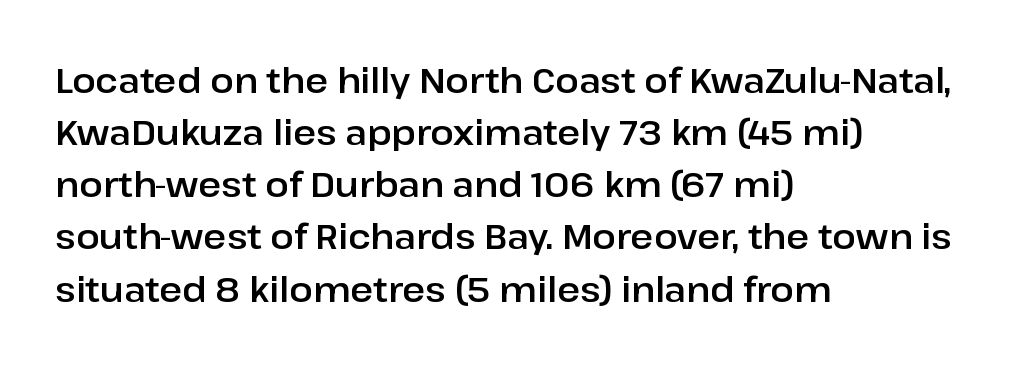
Q: Is the text italic (slanted)? A: No, it is upright.
Q: Is the typeface a serif or a sans-serif typeface? A: Sans-serif.
Q: Is the text underlined? A: No.
Q: How is the paragraph aligned? A: Left-aligned.
Q: Is the spacing between letters normal or unusually wide? A: Normal.
Q: Is the spacing between lines tight, normal or loose? A: Normal.
Q: Width (condensed, normal, or wide)? A: Normal.
Q: Stroke contrast? A: Low.
Q: x-height? A: Medium.
Q: Monospaced? A: No.
